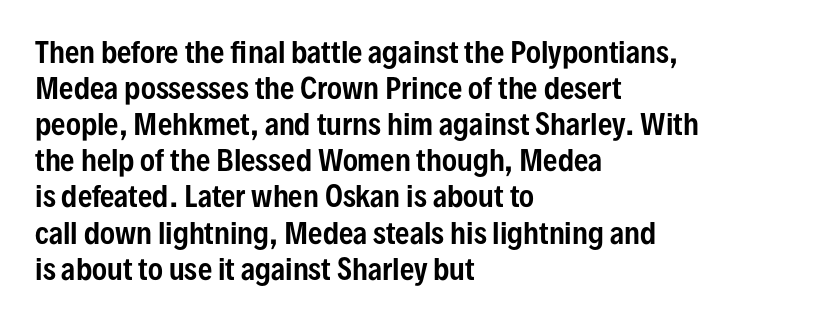
Left-aligned paragraph, ragged on the right. These lines are rendered in a variable-pitch font. Quick note: not italic, upright. Leading matches the norm, producing a regular column.
